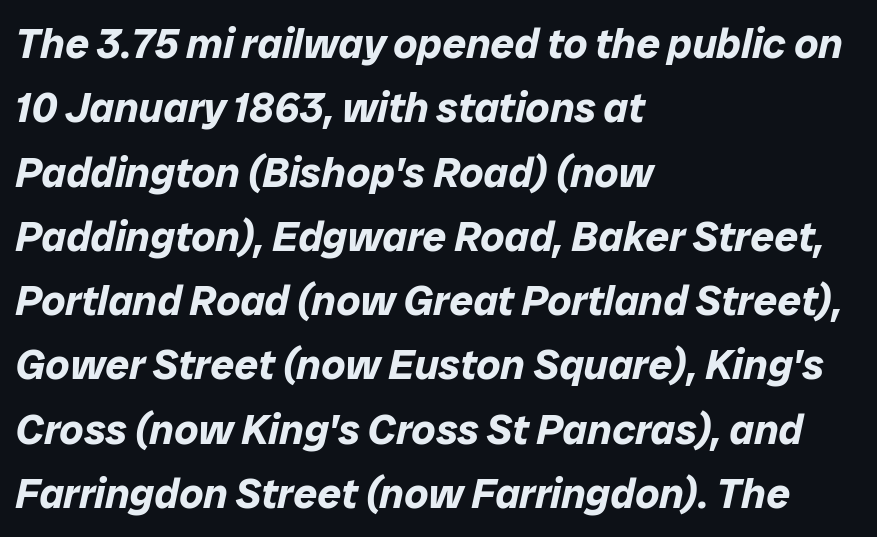
{"italic": "yes", "lean": "right", "slant_degrees": 12, "bold": "yes", "weight": "bold", "width": "normal", "stroke_contrast": "low", "x_height": "medium", "monospaced": "no", "underline": "no", "align": "left", "line_spacing": "normal", "line_spacing_ratio": 1.53, "letter_spacing": "normal", "letter_spacing_em": 0.0, "glyph_px": 42}
